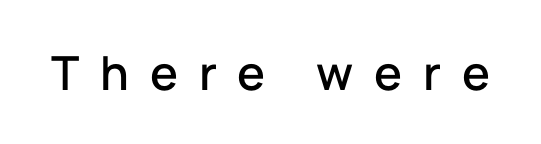
{"serif": "no", "italic": "no", "width": "normal", "stroke_contrast": "low", "x_height": "medium", "monospaced": "no", "underline": "no", "letter_spacing": "wide", "letter_spacing_em": 0.44, "glyph_px": 47}
